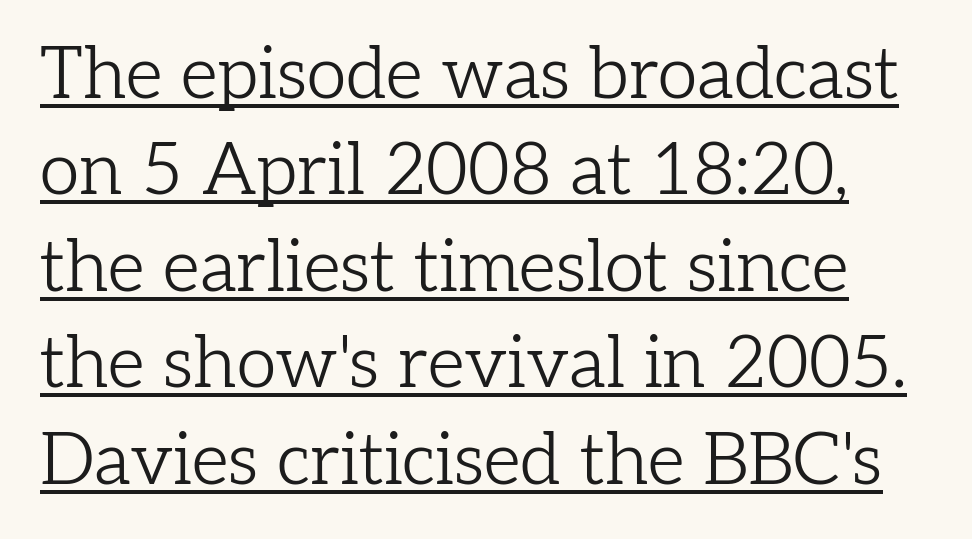
The image shows 72 px light serif type, upright; set normal line spacing (1.34x), normal letter spacing, underlined; low stroke contrast and a medium x-height.
